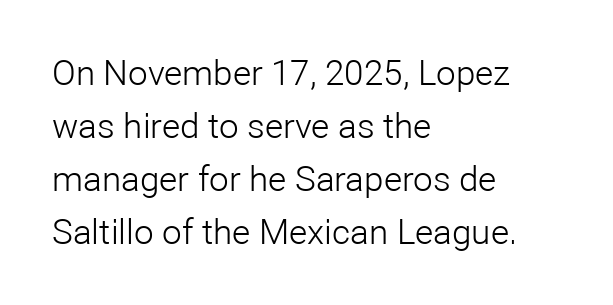
Q: Is the text bold? A: No.
Q: Is the text italic (slanted)? A: No, it is upright.
Q: Is the typeface a serif or a sans-serif typeface? A: Sans-serif.
Q: Is the text underlined? A: No.
Q: How is the paragraph aligned? A: Left-aligned.
Q: Is the spacing between letters normal or unusually wide? A: Normal.
Q: Is the spacing between lines tight, normal or loose? A: Normal.
Q: Width (condensed, normal, or wide)? A: Normal.
Q: Stroke contrast? A: Low.
Q: x-height? A: Medium.
Q: Monospaced? A: No.
